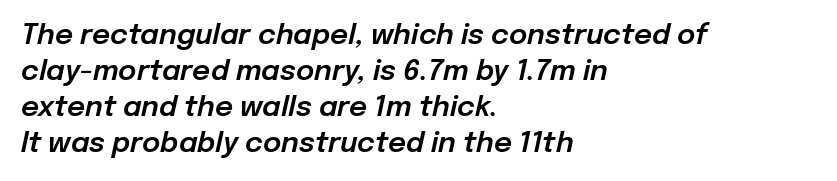
Q: Is the text italic (slanted)? A: Yes, it leans right by about 12 degrees.
Q: Is the text underlined? A: No.
Q: How is the paragraph aligned? A: Left-aligned.
Q: Is the spacing between letters normal or unusually wide? A: Normal.
Q: Is the spacing between lines tight, normal or loose? A: Normal.
Q: Width (condensed, normal, or wide)? A: Normal.
Q: Stroke contrast? A: Low.
Q: x-height? A: Medium.
Q: Monospaced? A: No.
